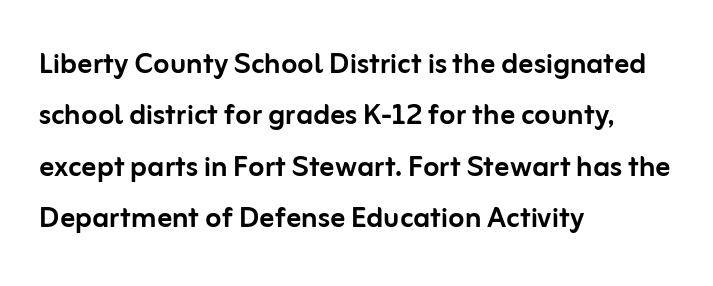
Honestly, the letter spacing is just normal — you wouldn't notice it. The specimen reads as upright at a glance. Beneath every word, the page is bare. Horizontally, the lines are justified to the leading edge only. The designer went with a sans here, leaving each stem footless. The passage shown is typed in a proportional face where columns would drift.
